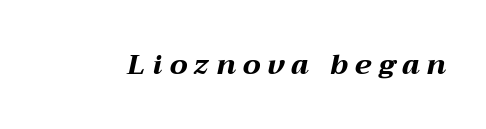
The image shows 28 px bold, wide type, italic (leaning right); set unusually wide letter spacing (+0.26 em), not underlined; medium stroke contrast and a medium x-height.
